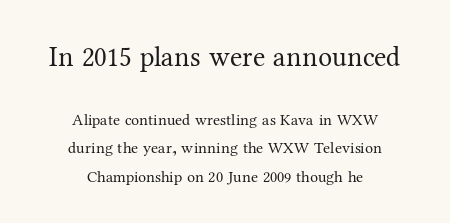
The lettering holds an erect, upright posture throughout. Weight: regular or lighter. Typesetter's note — upper block bumped up in size, lower block left smaller. Note: serifs present on the glyphs.
